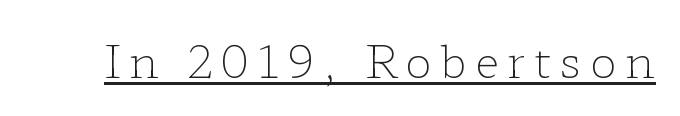
No heavy texture on the line: the type isn't bold. Font category for this specimen: serif. Notice how a bar underscores the lettering throughout. The type sits square on the baseline with zero lean. Note the varied advance widths — an 'i' is clearly narrower than an 'm'.
